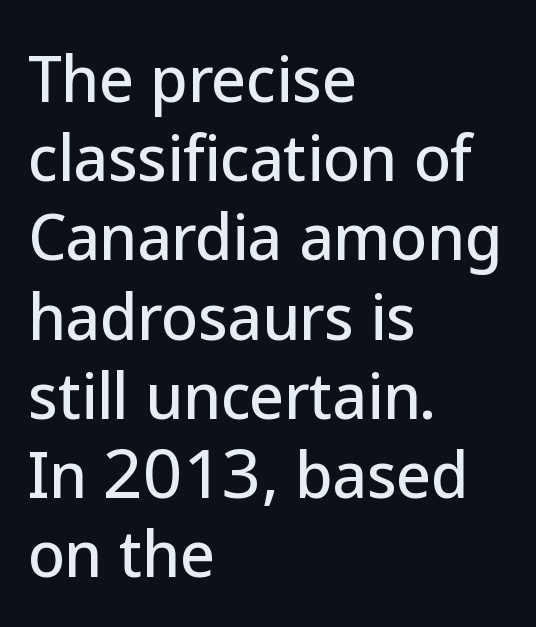
Q: Is the text italic (slanted)? A: No, it is upright.
Q: Is the typeface a serif or a sans-serif typeface? A: Sans-serif.
Q: Is the text underlined? A: No.
Q: How is the paragraph aligned? A: Left-aligned.
Q: Is the spacing between letters normal or unusually wide? A: Normal.
Q: Is the spacing between lines tight, normal or loose? A: Normal.
Q: Width (condensed, normal, or wide)? A: Normal.
Q: Stroke contrast? A: Low.
Q: x-height? A: Medium.
Q: Monospaced? A: No.
